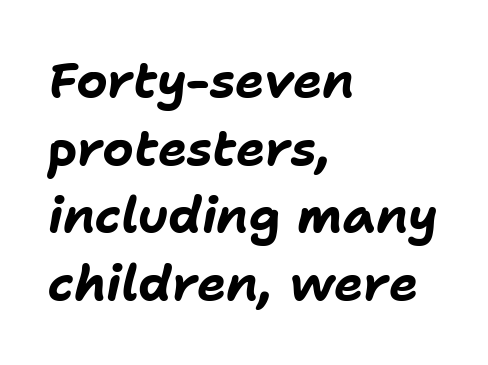
The image shows 49 px bold type, italic (leaning right); set left-aligned, normal line spacing (1.38x), normal letter spacing, not underlined; low stroke contrast and a medium x-height.
